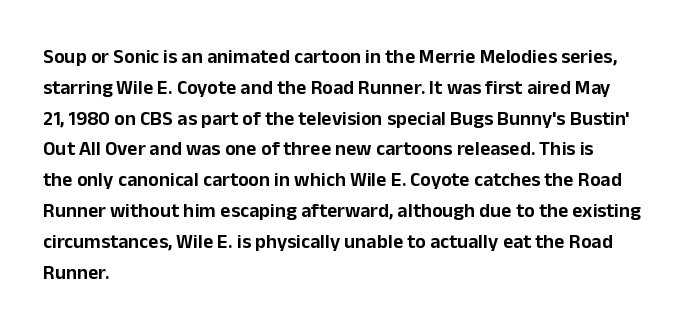
Letter spacing: default. This rendering uses left alignment, leaving the right contour irregular. The axis of the letterforms is exactly vertical. Evenly set lines give the paragraph a standard silhouette.
